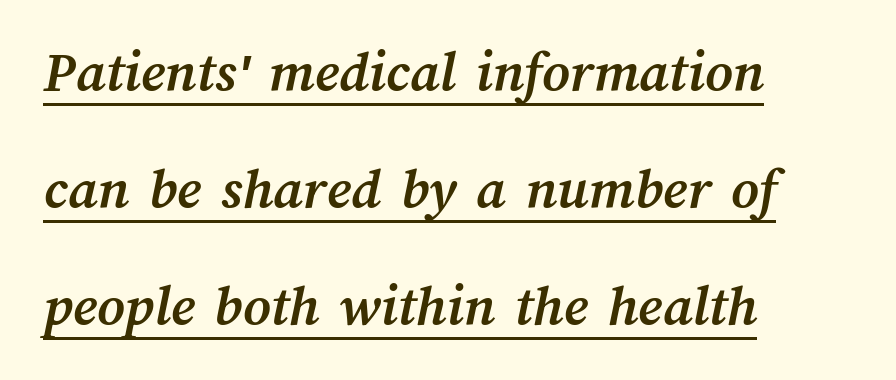
Q: Is the text bold? A: Yes.
Q: Is the text underlined? A: Yes.
Q: How is the paragraph aligned? A: Left-aligned.
Q: Is the spacing between letters normal or unusually wide? A: Normal.
Q: Is the spacing between lines tight, normal or loose? A: Loose.
Q: Width (condensed, normal, or wide)? A: Normal.
Q: Stroke contrast? A: Medium.
Q: x-height? A: Medium.
Q: Monospaced? A: No.
